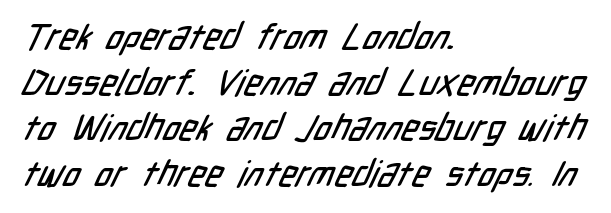
Looks like regular typesetting: each glyph gets only the width it needs. A clean baseline with only descenders dipping below it. The text was rendered using a sans face with plain stroke endings. Between one letter and the next there's only the usual sliver of space. In terms of leading, this rendering sits right in the middle. Notice how the passage keeps a crisp vertical edge on the left only.
